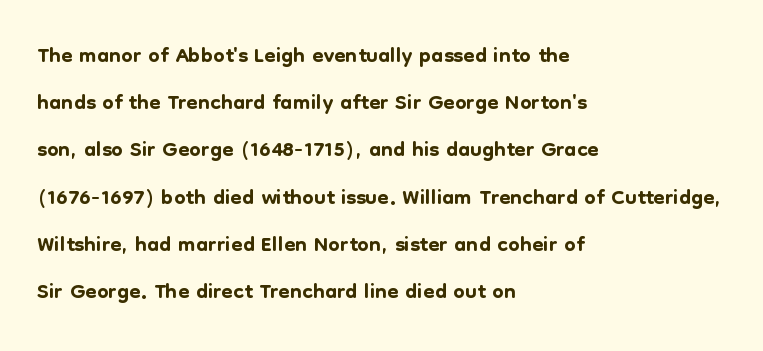
The image shows 33 px sans-serif type, upright; set left-aligned, normal line spacing (1.43x), normal letter spacing, not underlined; low stroke contrast and a medium x-height.
